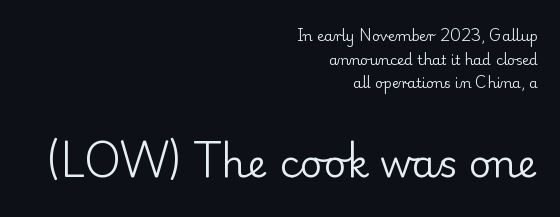
Q: Is the text bold? A: No.
Q: Is the text italic (slanted)? A: No, it is upright.
Q: Is the typeface a serif or a sans-serif typeface? A: Serif.
Q: Is the text underlined? A: No.
Q: How is the paragraph aligned? A: Right-aligned.
Q: Is the spacing between letters normal or unusually wide? A: Normal.
Q: Is the spacing between lines tight, normal or loose? A: Normal.
Q: Which block of text is set in a larger size, the first (top) or the second (bottom)? A: The second (bottom) one.
Q: Width (condensed, normal, or wide)? A: Normal.
Q: Stroke contrast? A: Low.
Q: x-height? A: Small.
Q: Monospaced? A: No.
